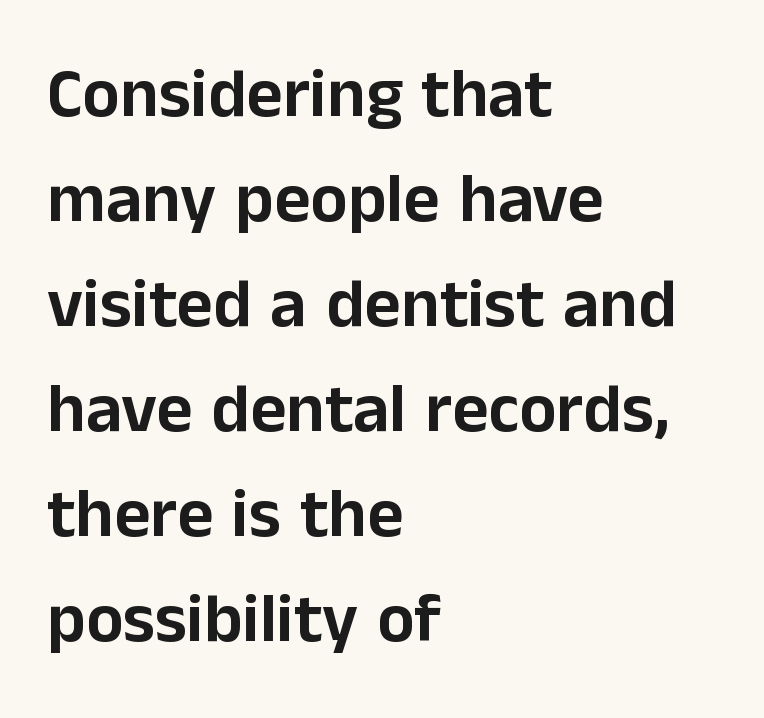
Teacher's note: observe the even left margin — that is flush-left alignment. Beneath every word, the page is bare. The type family on display is of the sans-serif kind. The lines sit at an ordinary, default distance from one another. This sample has the flowing, uneven cadence of proportional lettering.
